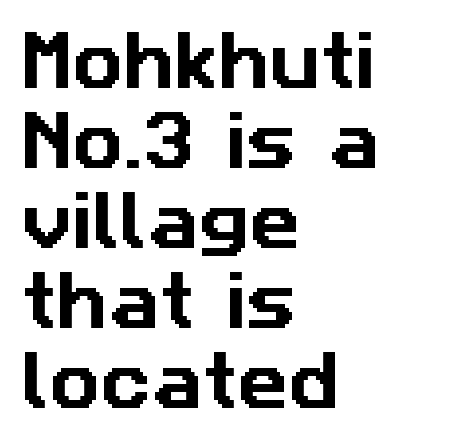
Q: Is the typeface a serif or a sans-serif typeface? A: Sans-serif.
Q: Is the text underlined? A: No.
Q: How is the paragraph aligned? A: Left-aligned.
Q: Is the spacing between letters normal or unusually wide? A: Normal.
Q: Is the spacing between lines tight, normal or loose? A: Normal.
Q: Width (condensed, normal, or wide)? A: Normal.
Q: Stroke contrast? A: Low.
Q: x-height? A: Medium.
Q: Monospaced? A: No.
